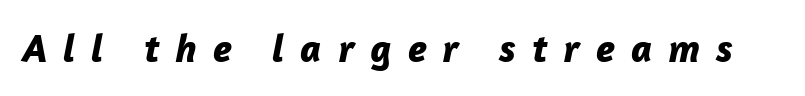
{"italic": "yes", "lean": "right", "slant_degrees": 12, "bold": "yes", "weight": "bold", "width": "normal", "stroke_contrast": "low", "x_height": "medium", "monospaced": "no", "underline": "no", "letter_spacing": "wide", "letter_spacing_em": 0.4, "glyph_px": 40}
